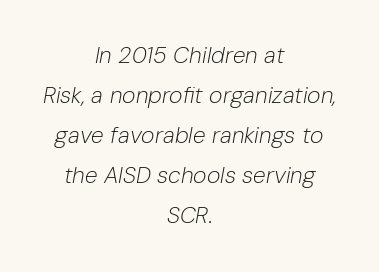
Neither beginnings nor endings align; midpoints do. Spacing between characters is what you'd get straight out of the box. A bare baseline throughout the passage. Bold? No — there's no thickening of the strokes.
